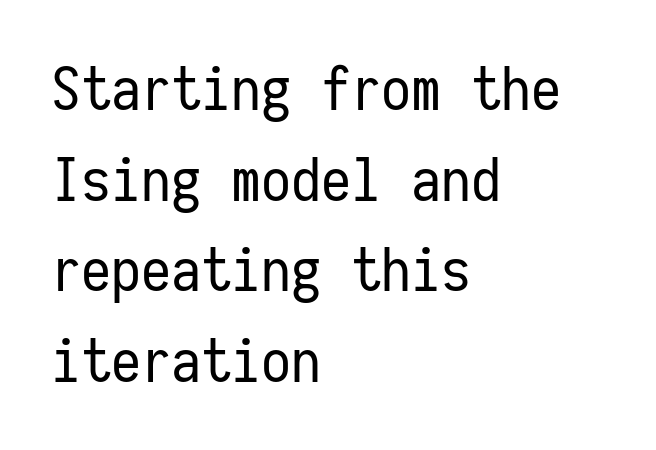
The image shows 60 px regular-weight, condensed sans-serif type, upright, monospaced; set left-aligned, normal line spacing (1.51x), normal letter spacing, not underlined; low stroke contrast and a medium x-height.
